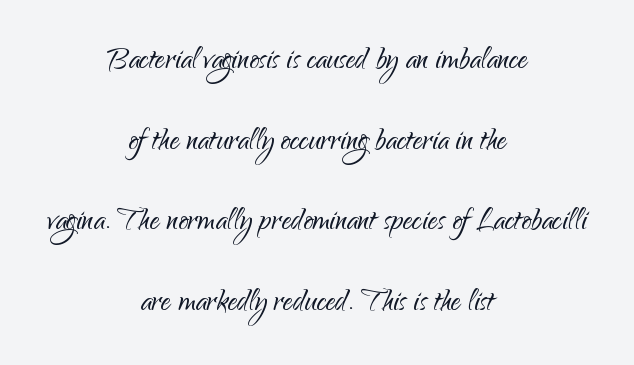
{"serif": "no", "bold": "no", "weight": "light", "width": "normal", "stroke_contrast": "low", "x_height": "small", "monospaced": "no", "underline": "no", "align": "center", "line_spacing": "loose", "line_spacing_ratio": 2.07, "letter_spacing": "normal", "letter_spacing_em": 0.0, "glyph_px": 39}
